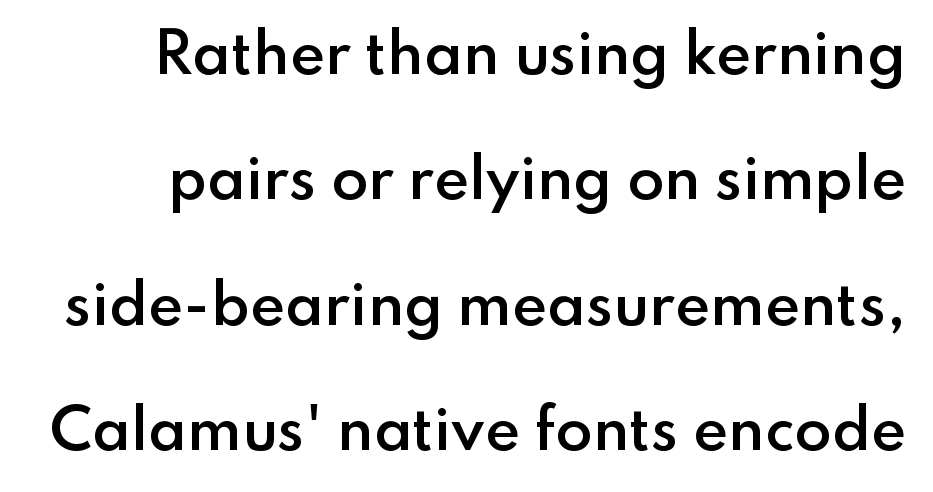
Spacing verdict: proportional, widths tailored to each character. The specimen omits any rule beneath the text block's lines. Ordinary non-slanted type is in use. The glyphs in this specimen are sans serif. Glyph-to-glyph distance matches everyday printed text.
